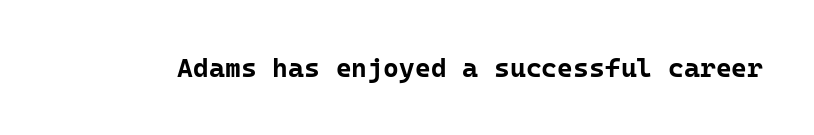
Q: Is the text bold? A: Yes.
Q: Is the text italic (slanted)? A: No, it is upright.
Q: Is the text underlined? A: No.
Q: Is the spacing between letters normal or unusually wide? A: Normal.
